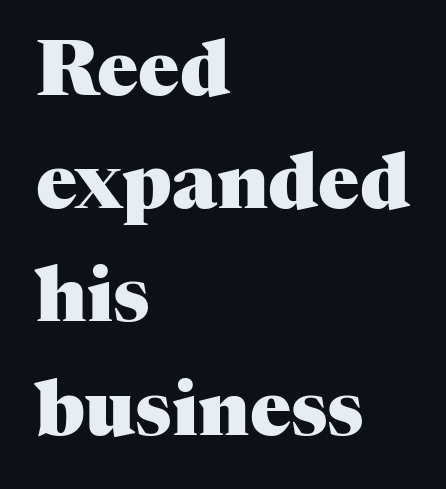
{"serif": "yes", "italic": "no", "bold": "yes", "weight": "heavy", "width": "normal", "stroke_contrast": "medium", "x_height": "medium", "monospaced": "no", "underline": "no", "align": "left", "line_spacing": "normal", "line_spacing_ratio": 1.49, "letter_spacing": "normal", "letter_spacing_em": 0.0, "glyph_px": 76}
